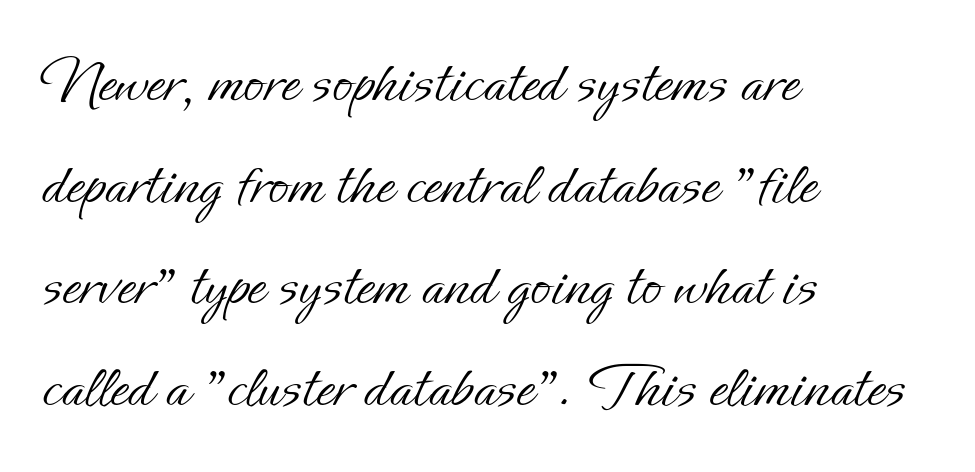
{"bold": "no", "weight": "light", "width": "normal", "stroke_contrast": "low", "x_height": "small", "monospaced": "no", "underline": "no", "align": "left", "line_spacing": "normal", "line_spacing_ratio": 1.54, "letter_spacing": "normal", "letter_spacing_em": 0.0, "glyph_px": 66}
